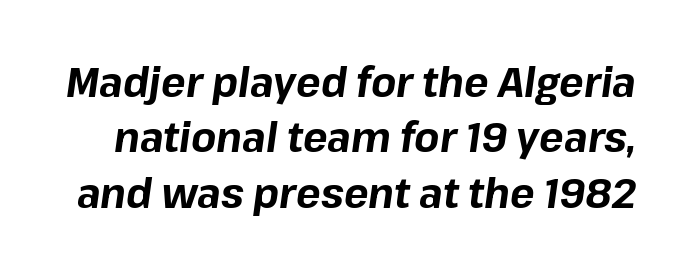
Quick note: underline off. Is this a fixed-width face? No — the glyphs have proportional, varying widths. Notice how thick the strokes are: this is what a full bold looks like. Each new line begins a customary step beneath the previous one. The passage shown leans; its letterforms are oblique.
